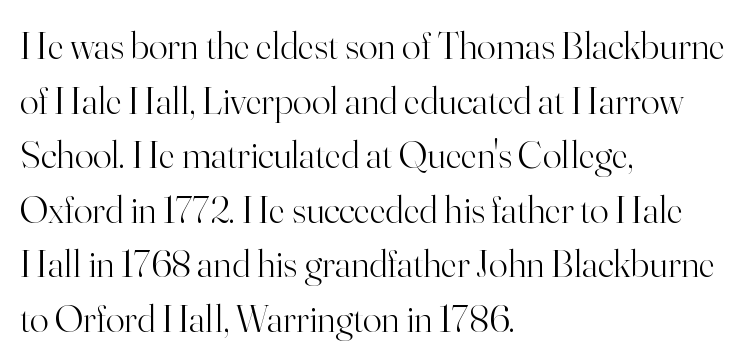
The face used here is proportionally spaced, like ordinary book or web type. Plain, unruled lines of type. These lines are composed in type with serifs. The lines in this sample share a left origin and differ only in where they stop. The letters look calm and open, with moderate or lighter stems. No extra tracking has been applied to these lines.
